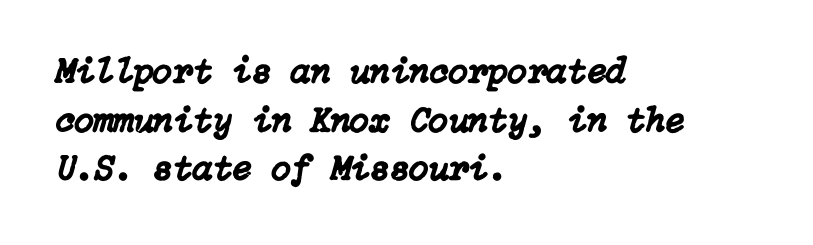
The gap between lines stays unmarked. These lines keep a tight, regular rhythm from letter to letter. The whole block is typeset with a tilt. Line starts are locked; line ends wander. The vertical gap from one line to the next is medium.
